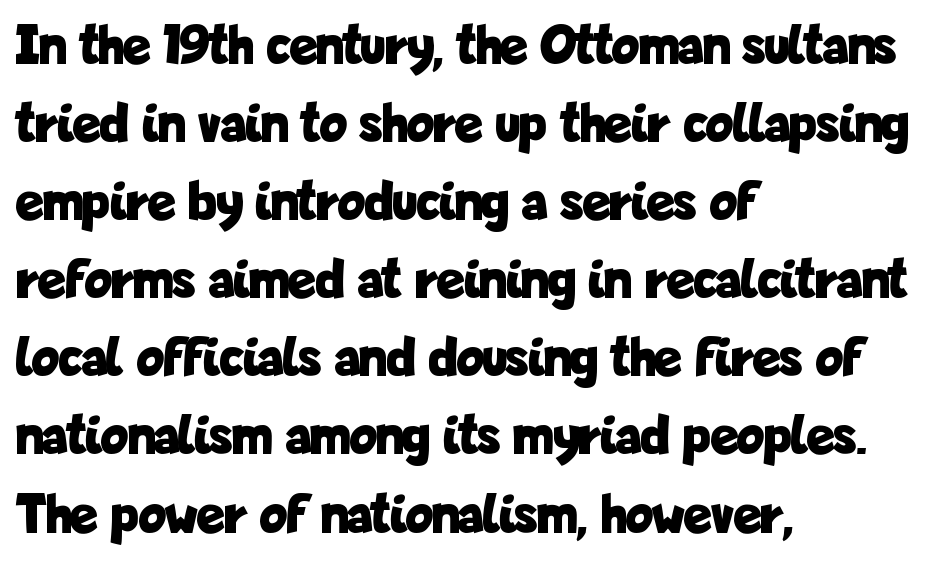
The image shows 57 px bold, condensed sans-serif type, upright; set left-aligned, normal line spacing (1.37x), normal letter spacing, not underlined; low stroke contrast and a medium x-height.
